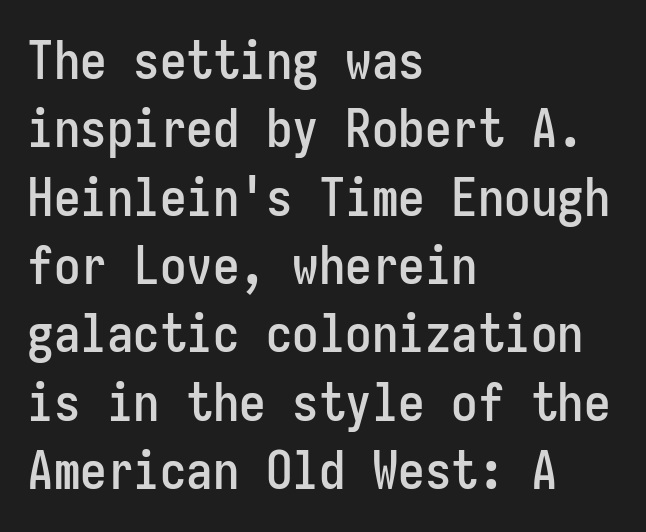
Q: Is the text italic (slanted)? A: No, it is upright.
Q: Is the typeface a serif or a sans-serif typeface? A: Sans-serif.
Q: Is the text underlined? A: No.
Q: How is the paragraph aligned? A: Left-aligned.
Q: Is the spacing between letters normal or unusually wide? A: Normal.
Q: Is the spacing between lines tight, normal or loose? A: Normal.
Q: Width (condensed, normal, or wide)? A: Condensed.
Q: Stroke contrast? A: Low.
Q: x-height? A: Medium.
Q: Monospaced? A: Yes.
